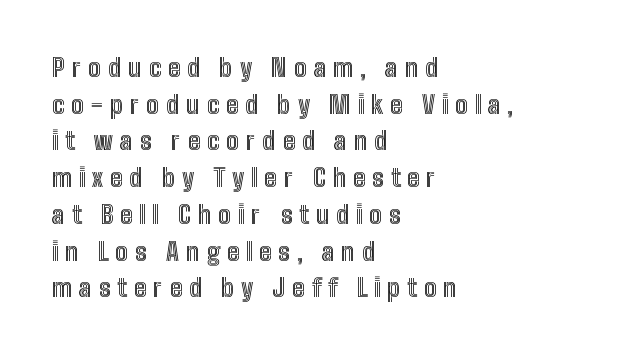
Designer's note — italics off, roman on. Words float on clear page, feet unadorned. The space between consecutive lines is moderate. The horizontal fit of the characters is loose and conspicuously gappy. Short and long lines alike share a common starting point at left.
